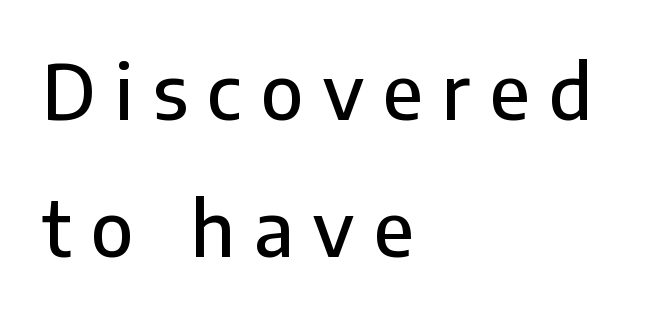
The image shows 75 px sans-serif type, upright; set left-aligned, line spacing 1.83x, unusually wide letter spacing (+0.26 em), not underlined; low stroke contrast and a medium x-height.
